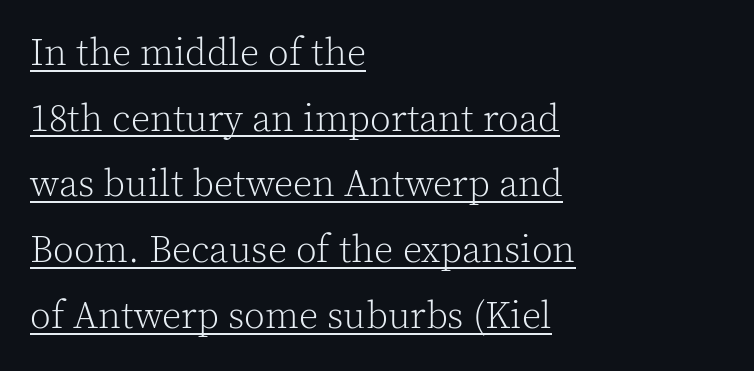
{"serif": "yes", "italic": "no", "bold": "no", "weight": "light", "width": "normal", "x_height": "medium", "monospaced": "no", "underline": "yes", "align": "left", "line_spacing_ratio": 1.73, "letter_spacing": "normal", "letter_spacing_em": 0.0, "glyph_px": 38}
